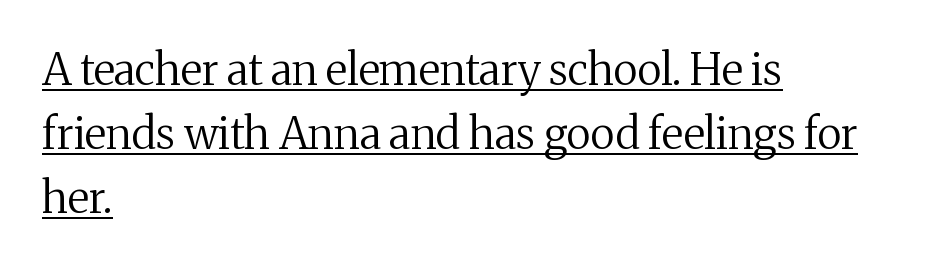
Q: Is the text bold? A: No.
Q: Is the text italic (slanted)? A: No, it is upright.
Q: Is the typeface a serif or a sans-serif typeface? A: Serif.
Q: Is the text underlined? A: Yes.
Q: How is the paragraph aligned? A: Left-aligned.
Q: Is the spacing between letters normal or unusually wide? A: Normal.
Q: Is the spacing between lines tight, normal or loose? A: Normal.
Q: Width (condensed, normal, or wide)? A: Normal.
Q: Stroke contrast? A: Medium.
Q: x-height? A: Medium.
Q: Monospaced? A: No.
